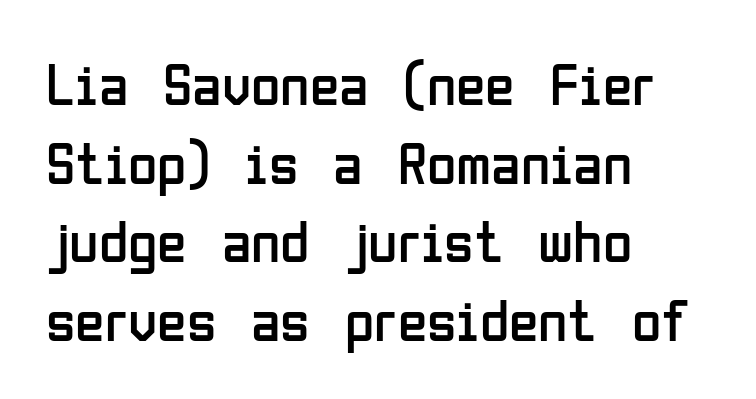
Q: Is the text bold? A: No.
Q: Is the text italic (slanted)? A: No, it is upright.
Q: Is the typeface a serif or a sans-serif typeface? A: Sans-serif.
Q: Is the text underlined? A: No.
Q: How is the paragraph aligned? A: Left-aligned.
Q: Is the spacing between letters normal or unusually wide? A: Normal.
Q: Is the spacing between lines tight, normal or loose? A: Normal.
Q: Width (condensed, normal, or wide)? A: Condensed.
Q: Stroke contrast? A: Low.
Q: x-height? A: Medium.
Q: Monospaced? A: No.
